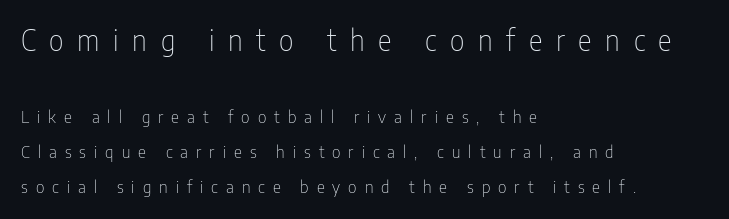
Q: Is the text bold? A: No.
Q: Is the text italic (slanted)? A: No, it is upright.
Q: Is the typeface a serif or a sans-serif typeface? A: Sans-serif.
Q: Is the text underlined? A: No.
Q: How is the paragraph aligned? A: Left-aligned.
Q: Is the spacing between letters normal or unusually wide? A: Unusually wide.
Q: Is the spacing between lines tight, normal or loose? A: Loose.
Q: Which block of text is set in a larger size, the first (top) or the second (bottom)? A: The first (top) one.
Q: Width (condensed, normal, or wide)? A: Condensed.
Q: Stroke contrast? A: Low.
Q: x-height? A: Medium.
Q: Monospaced? A: No.
